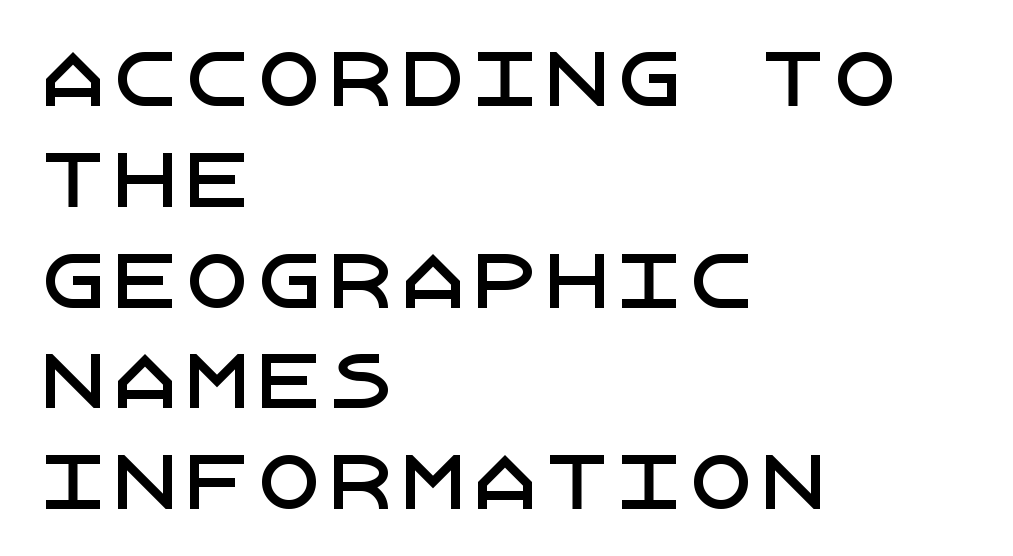
The image shows 72 px sans-serif type, upright; set left-aligned, normal line spacing (1.4x), normal letter spacing, not underlined; low stroke contrast and a large x-height.
